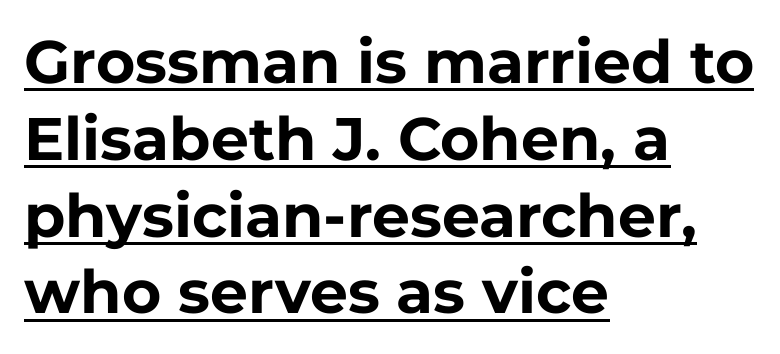
Q: Is the text bold? A: Yes.
Q: Is the text italic (slanted)? A: No, it is upright.
Q: Is the typeface a serif or a sans-serif typeface? A: Sans-serif.
Q: Is the text underlined? A: Yes.
Q: How is the paragraph aligned? A: Left-aligned.
Q: Is the spacing between letters normal or unusually wide? A: Normal.
Q: Is the spacing between lines tight, normal or loose? A: Normal.
Q: Width (condensed, normal, or wide)? A: Normal.
Q: Stroke contrast? A: Low.
Q: x-height? A: Medium.
Q: Monospaced? A: No.
